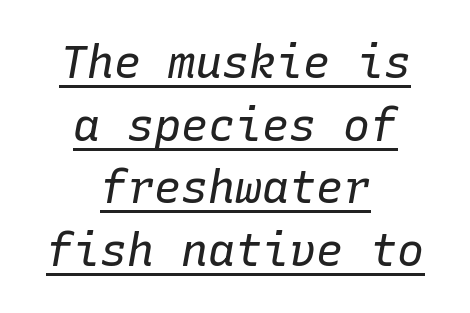
Every character here occupies the same horizontal width, giving the sample a typewriter-like rhythm. The string is rendered with underlining switched on. The specimen reads as italic at a glance. The letterforms sit at book weight or below.
